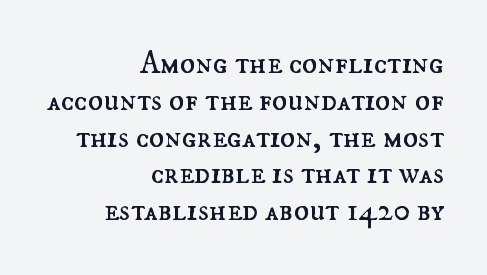
Q: Is the text bold? A: No.
Q: Is the text italic (slanted)? A: No, it is upright.
Q: Is the text underlined? A: No.
Q: How is the paragraph aligned? A: Right-aligned.
Q: Is the spacing between letters normal or unusually wide? A: Normal.
Q: Is the spacing between lines tight, normal or loose? A: Tight.
Q: Width (condensed, normal, or wide)? A: Normal.
Q: Stroke contrast? A: Medium.
Q: x-height? A: Small.
Q: Monospaced? A: No.
